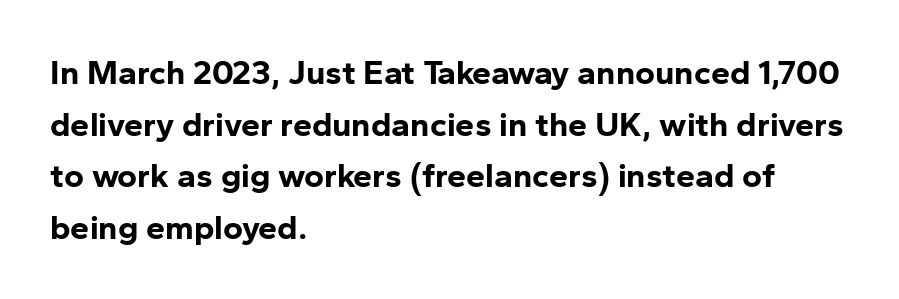
Vertical strokes here are truly vertical. The space beneath each line is pristine and unruled. Leading matches the norm, producing a regular column. The compositor pushed each line to the left boundary.
